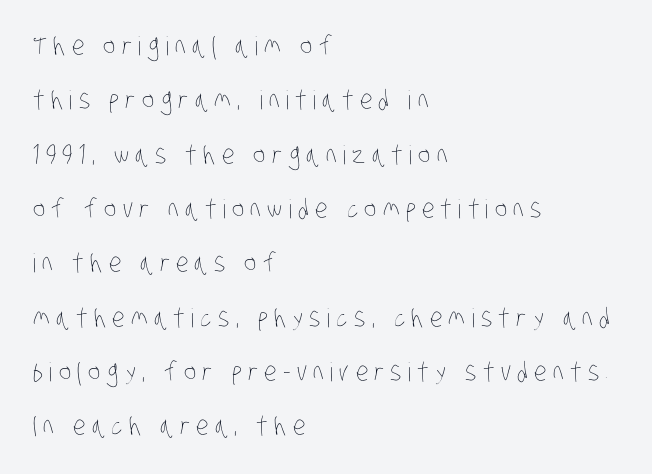
The image shows 26 px text type; set left-aligned, loose line spacing (2.09x), unusually wide letter spacing (+0.24 em), not underlined.
